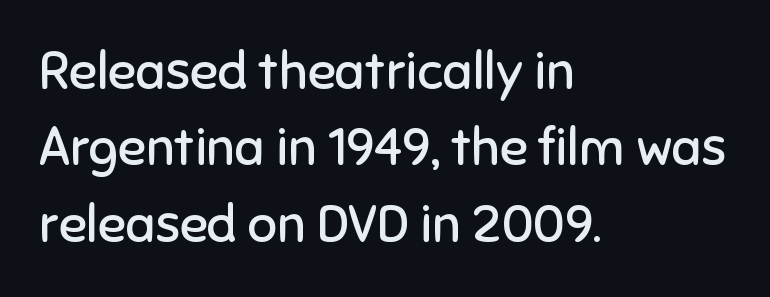
Q: Is the text bold? A: No.
Q: Is the text italic (slanted)? A: No, it is upright.
Q: Is the typeface a serif or a sans-serif typeface? A: Sans-serif.
Q: Is the text underlined? A: No.
Q: How is the paragraph aligned? A: Left-aligned.
Q: Is the spacing between letters normal or unusually wide? A: Normal.
Q: Is the spacing between lines tight, normal or loose? A: Normal.
Q: Width (condensed, normal, or wide)? A: Normal.
Q: Stroke contrast? A: Low.
Q: x-height? A: Medium.
Q: Monospaced? A: No.
